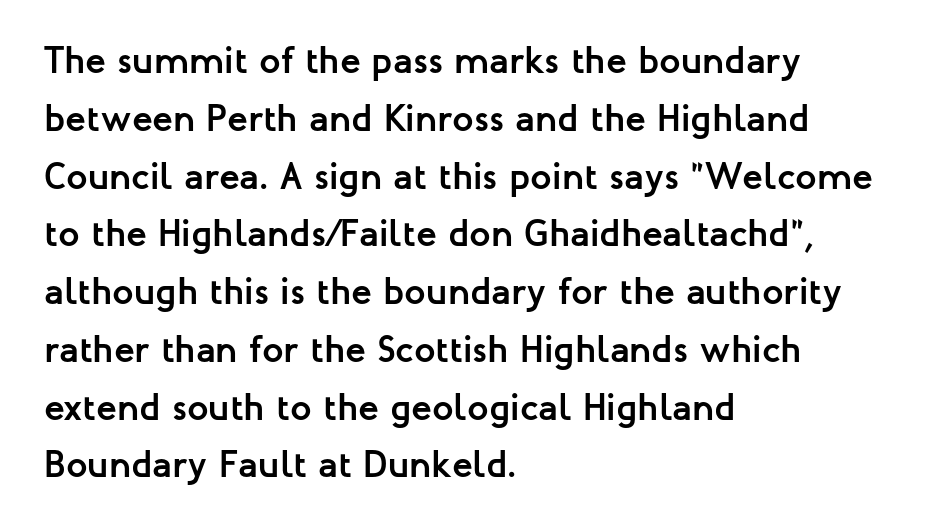
{"serif": "no", "italic": "no", "bold": "yes", "weight": "semibold", "width": "normal", "stroke_contrast": "low", "x_height": "medium", "monospaced": "no", "underline": "no", "align": "left", "line_spacing": "normal", "line_spacing_ratio": 1.52, "letter_spacing": "normal", "letter_spacing_em": 0.0, "glyph_px": 38}
